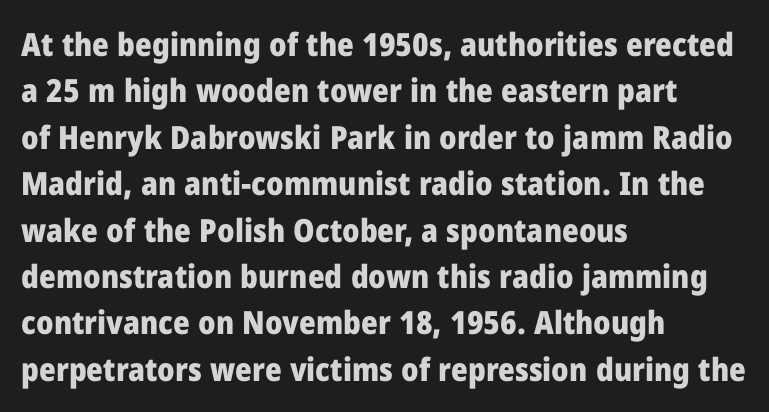
Spacing verdict: proportional, widths tailored to each character. The type family on display is of the sans-serif kind. Default kerning and tracking; the words read as compact shapes. The rendering uses a moderate line-height, typical for paragraphs.
